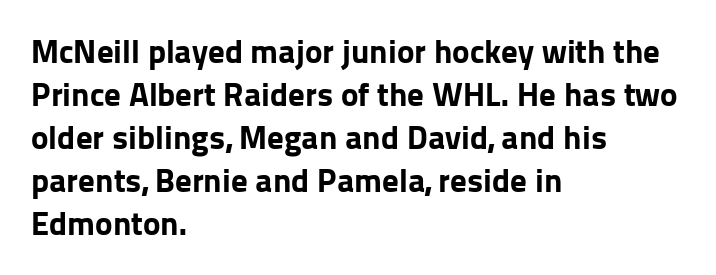
Layout note: lines flush left. Strokes here are thick enough to call this a true bold. The font family rendered here belongs to the sans-serif group. The area under the type is left untouched.
